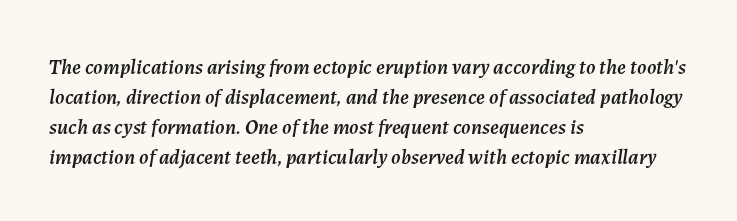
Q: Is the text italic (slanted)? A: Yes, it leans right by about 7 degrees.
Q: Is the text underlined? A: No.
Q: How is the paragraph aligned? A: Left-aligned.
Q: Is the spacing between letters normal or unusually wide? A: Normal.
Q: Is the spacing between lines tight, normal or loose? A: Normal.
